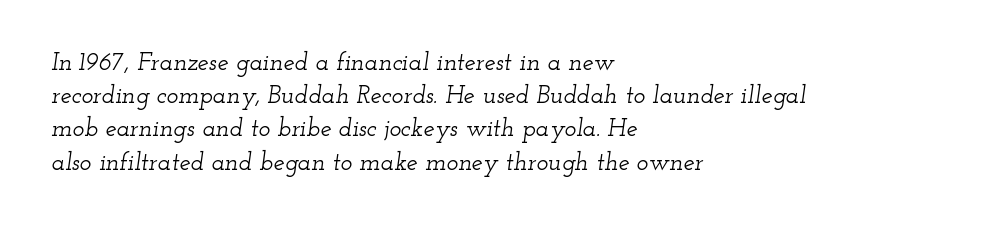
The image shows 25 px text type, italic (leaning right); set left-aligned, normal line spacing (1.33x), normal letter spacing, not underlined.
